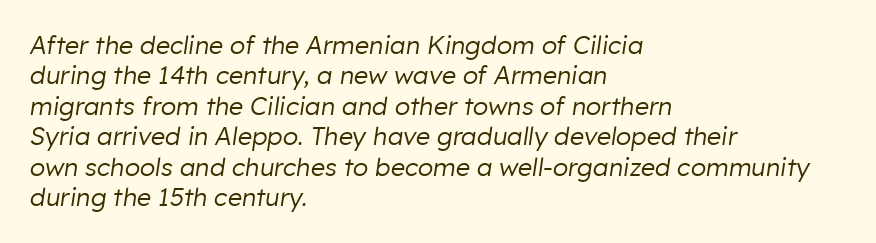
{"italic": "yes", "lean": "right", "slant_degrees": 8, "bold": "no", "underline": "no", "align": "left", "line_spacing_ratio": 1.22, "letter_spacing": "normal", "letter_spacing_em": 0.0, "glyph_px": 25}
